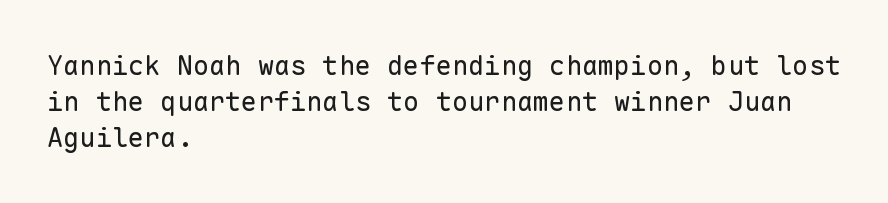
Q: Is the text bold? A: No.
Q: Is the text italic (slanted)? A: No, it is upright.
Q: Is the text underlined? A: No.
Q: How is the paragraph aligned? A: Left-aligned.
Q: Is the spacing between letters normal or unusually wide? A: Normal.
Q: Is the spacing between lines tight, normal or loose? A: Normal.
